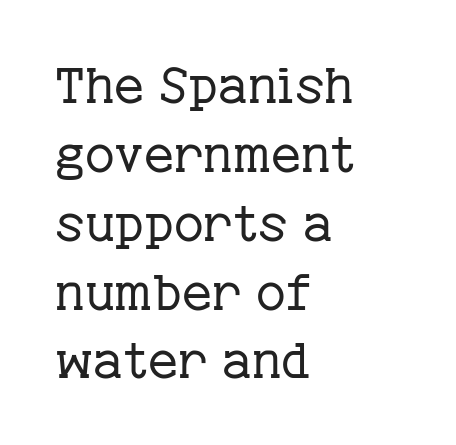
The area under the type is left untouched. If you measured baseline to baseline, you'd find a middling distance. The horizontal fit of the characters is conventional and even. Stems here are at most as thick as an everyday book face. Character widths vary here, with narrow letters taking less room than wide ones.
